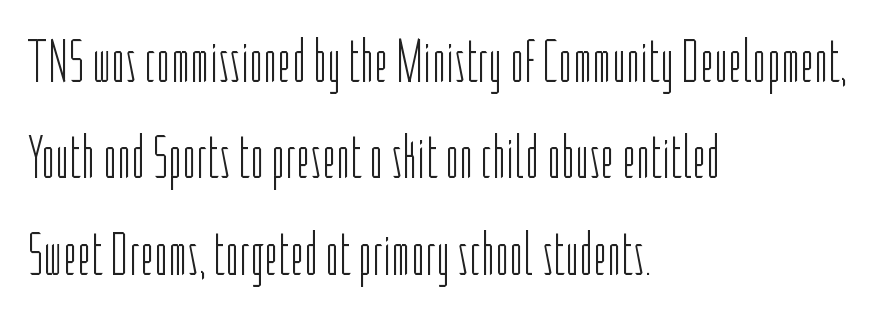
This is the regular roman posture of the typeface. The passage shown is typed in a proportional face where columns would drift. Classification — sans serif. Any mark beneath the type? The region is blank.
